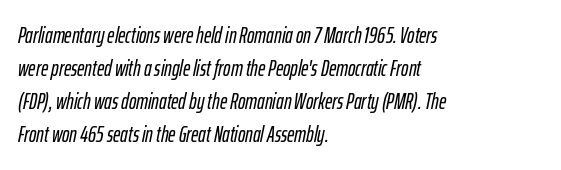
Q: Is the text italic (slanted)? A: Yes, it leans right by about 12 degrees.
Q: Is the text underlined? A: No.
Q: How is the paragraph aligned? A: Left-aligned.
Q: Is the spacing between letters normal or unusually wide? A: Normal.
Q: Is the spacing between lines tight, normal or loose? A: Normal.
